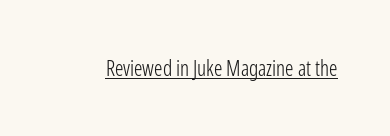
The image shows 21 px text type, upright; set normal letter spacing, underlined.
